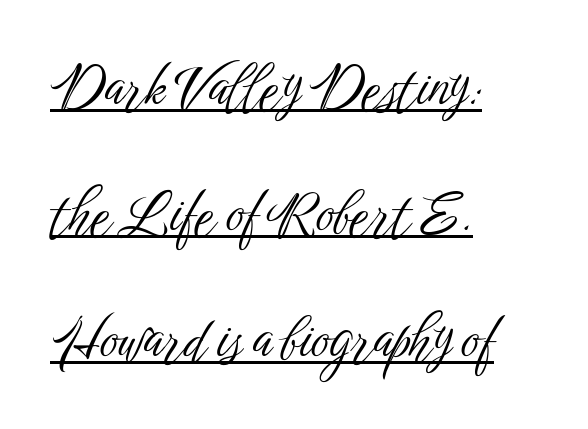
Line beginnings align vertically; line endings do not. This sample has the flowing, uneven cadence of proportional lettering. Observe the ordinary spacing: letters are neighbours, not strangers. The rendering uses a large line-height, opening up the rows. Letterform terminals end flat and unadorned throughout the passage.
